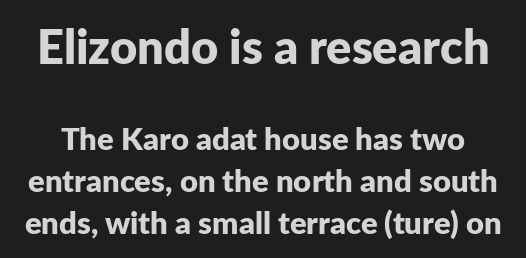
{"serif": "no", "italic": "no", "bold": "yes", "weight": "bold", "width": "normal", "stroke_contrast": "low", "x_height": "medium", "monospaced": "no", "underline": "no", "line_spacing": "normal", "line_spacing_ratio": 1.36, "letter_spacing": "normal", "letter_spacing_em": 0.0, "larger_block": "first", "size_ratio": 1.52, "glyph_px": 47}
